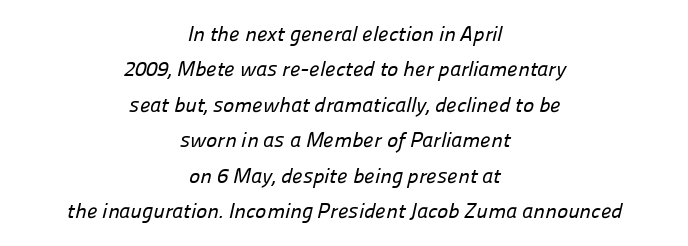
Bare-footed words on every line. There is no visible air inserted between adjacent glyphs. Is the block centered? Yes — each line is placed symmetrically about the middle. Notice how descenders clear the ascenders below comfortably — that's standard leading.
